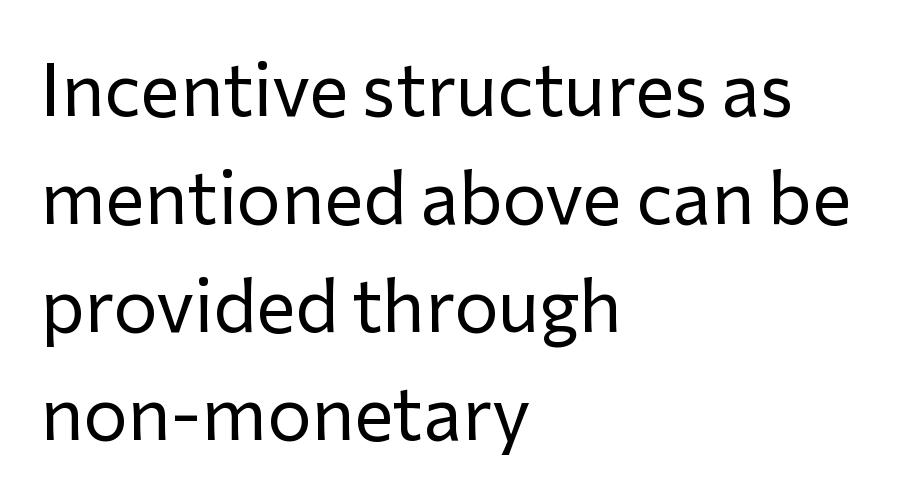
The image shows 74 px regular-weight sans-serif type, upright; set left-aligned, normal line spacing (1.46x), normal letter spacing, not underlined; low stroke contrast and a medium x-height.
